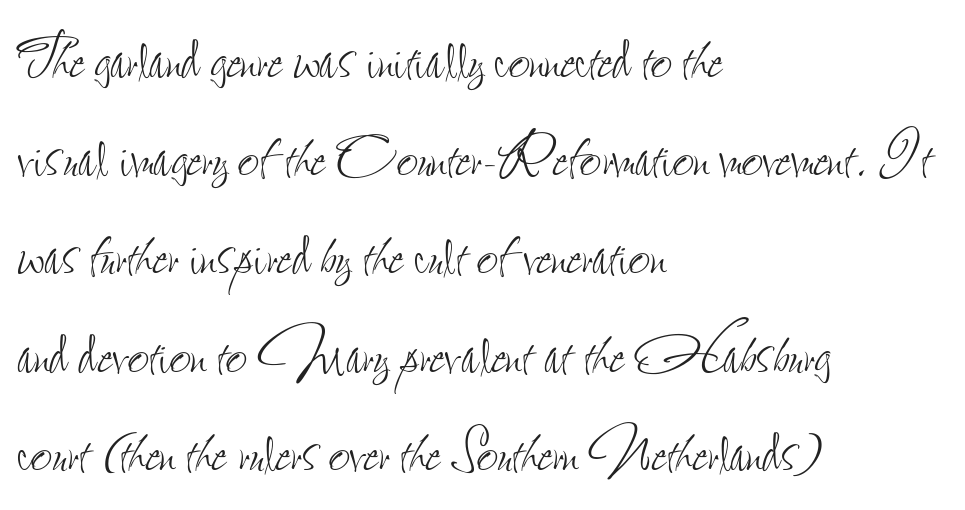
The image shows 75 px thin, condensed type; set left-aligned, normal line spacing (1.31x), normal letter spacing, not underlined; low stroke contrast and a small x-height.
